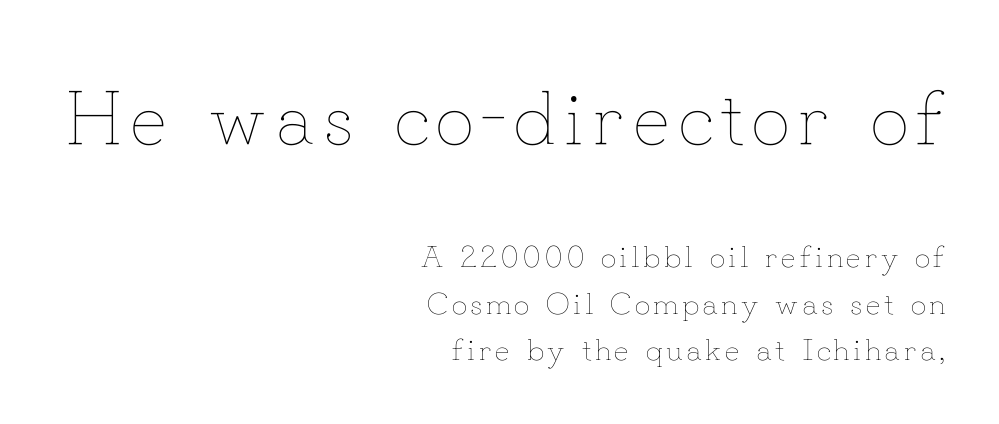
These lines were composed using upright roman letters. The passage shown is typed in a proportional face where columns would drift. Weight class: somewhere from thin through regular. Top chunk: large. Bottom chunk: small. The ragged edge is on the left, which tells us the setting is flush right. No word sits above an underline.
